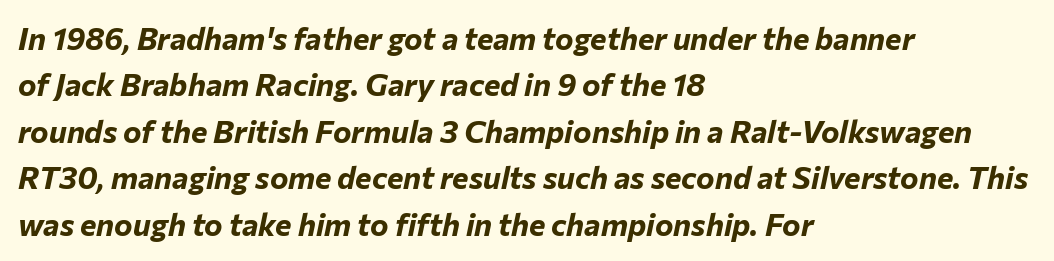
{"italic": "yes", "lean": "right", "slant_degrees": 12, "bold": "yes", "weight": "bold", "width": "normal", "stroke_contrast": "low", "x_height": "medium", "monospaced": "no", "underline": "no", "align": "left", "line_spacing": "normal", "line_spacing_ratio": 1.5, "letter_spacing": "normal", "letter_spacing_em": 0.0, "glyph_px": 31}
